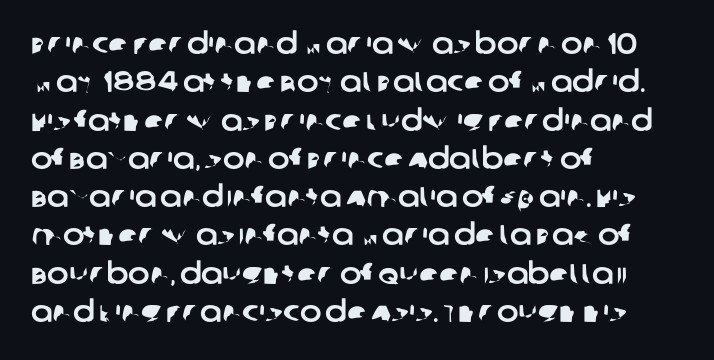
The image shows 29 px sans-serif type; set left-aligned, normal line spacing (1.32x), normal letter spacing, not underlined; low stroke contrast and a large x-height.
